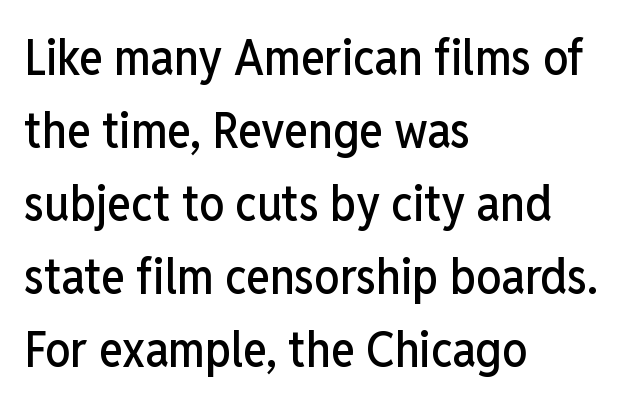
{"serif": "no", "italic": "no", "width": "condensed", "stroke_contrast": "low", "x_height": "medium", "monospaced": "no", "underline": "no", "align": "left", "line_spacing": "normal", "line_spacing_ratio": 1.46, "letter_spacing": "normal", "letter_spacing_em": 0.0, "glyph_px": 50}
